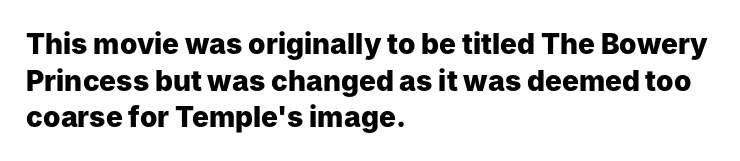
Think of a printed novel: that variable character pitch is what you see here. The lettering holds an erect, upright posture throughout. The passage shown has conventional tracking throughout. Every row of glyphs begins at an identical x-position on the left. The string is rendered with underlining switched off. Compared with an ordinary text face, these strokes are far heavier — a full bold.
